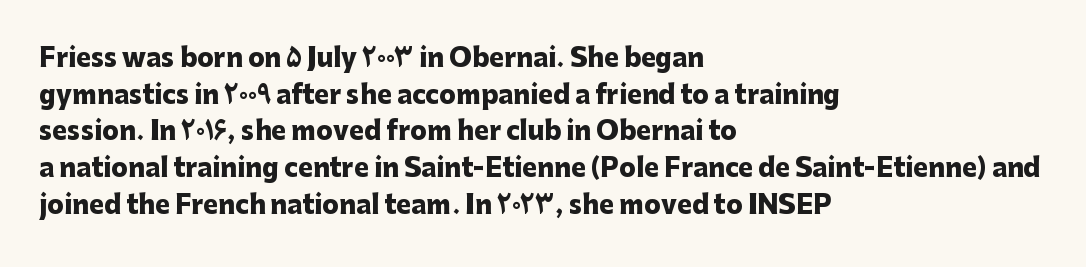
Q: Is the text bold? A: Yes.
Q: Is the text italic (slanted)? A: No, it is upright.
Q: Is the text underlined? A: No.
Q: How is the paragraph aligned? A: Left-aligned.
Q: Is the spacing between letters normal or unusually wide? A: Normal.
Q: Is the spacing between lines tight, normal or loose? A: Normal.
